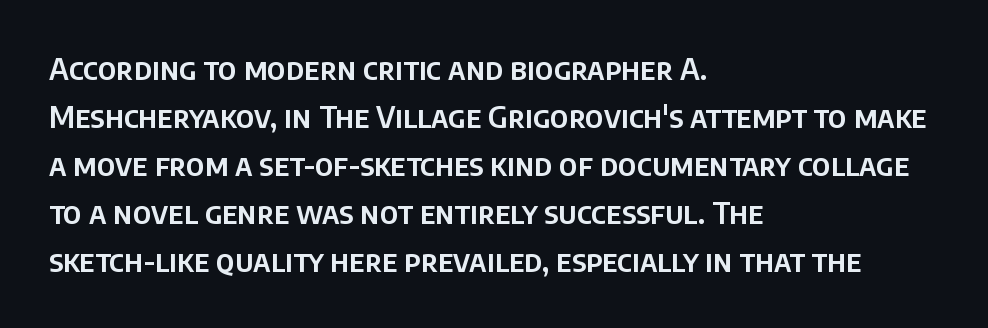
Q: Is the text italic (slanted)? A: No, it is upright.
Q: Is the typeface a serif or a sans-serif typeface? A: Sans-serif.
Q: Is the text underlined? A: No.
Q: How is the paragraph aligned? A: Left-aligned.
Q: Is the spacing between letters normal or unusually wide? A: Normal.
Q: Is the spacing between lines tight, normal or loose? A: Normal.
Q: Width (condensed, normal, or wide)? A: Normal.
Q: Stroke contrast? A: Low.
Q: x-height? A: Large.
Q: Monospaced? A: No.
